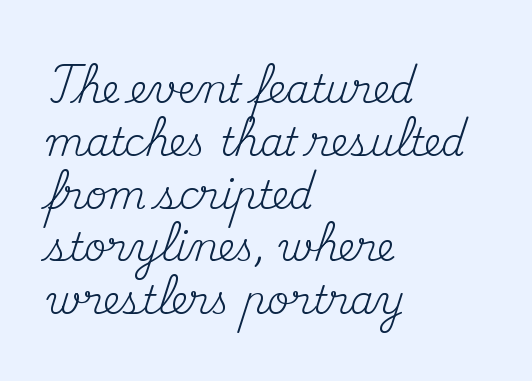
Note the varied advance widths — an 'i' is clearly narrower than an 'm'. The letterforms sit at book weight or below. Nobody drew a line under any word here. Leading matches the norm, producing a regular column.
